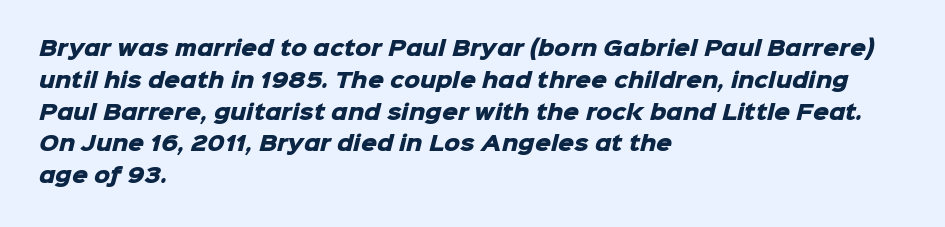
The image shows 20 px bold type; set left-aligned, normal line spacing (1.59x), normal letter spacing, not underlined.
